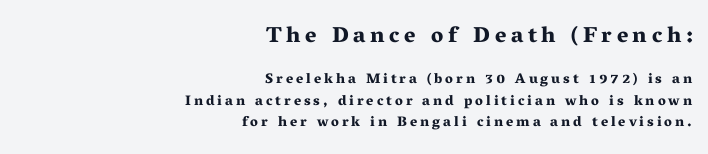
{"italic": "no", "bold": "yes", "underline": "no", "align": "right", "line_spacing": "normal", "line_spacing_ratio": 1.53, "letter_spacing": "wide", "letter_spacing_em": 0.21, "larger_block": "first", "size_ratio": 1.57, "glyph_px": 22}
